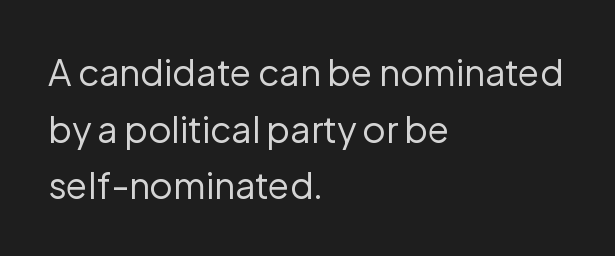
Q: Is the text bold? A: No.
Q: Is the text italic (slanted)? A: No, it is upright.
Q: Is the typeface a serif or a sans-serif typeface? A: Sans-serif.
Q: Is the text underlined? A: No.
Q: How is the paragraph aligned? A: Left-aligned.
Q: Is the spacing between letters normal or unusually wide? A: Normal.
Q: Is the spacing between lines tight, normal or loose? A: Normal.
Q: Width (condensed, normal, or wide)? A: Normal.
Q: Stroke contrast? A: Low.
Q: x-height? A: Medium.
Q: Monospaced? A: No.
